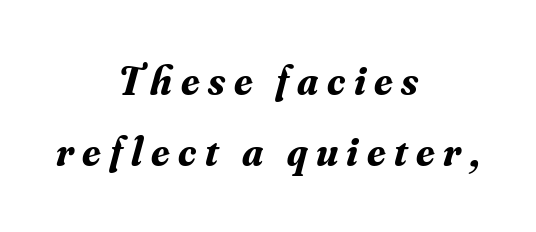
Q: Is the text bold? A: Yes.
Q: Is the text italic (slanted)? A: Yes, it leans right by about 16 degrees.
Q: Is the typeface a serif or a sans-serif typeface? A: Serif.
Q: Is the text underlined? A: No.
Q: How is the paragraph aligned? A: Centered.
Q: Is the spacing between letters normal or unusually wide? A: Unusually wide.
Q: Width (condensed, normal, or wide)? A: Normal.
Q: Stroke contrast? A: Medium.
Q: x-height? A: Small.
Q: Monospaced? A: No.
